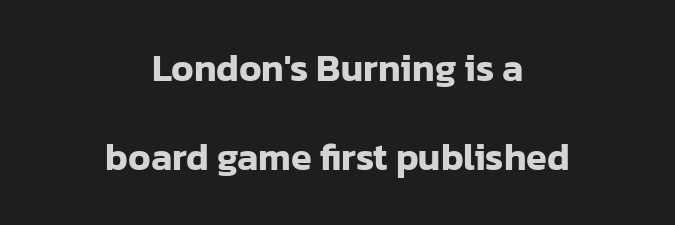
This rendering features lettering with no underline. Both edges are ragged and mirror each other, which tells us the setting is centered. Is this a fixed-width face? No — the glyphs have proportional, varying widths. The lines are spread far apart with generous leading.
